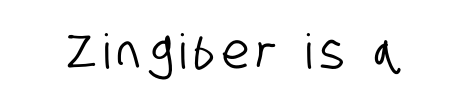
Q: Is the typeface a serif or a sans-serif typeface? A: Sans-serif.
Q: Is the text underlined? A: No.
Q: Width (condensed, normal, or wide)? A: Condensed.
Q: Stroke contrast? A: Low.
Q: x-height? A: Large.
Q: Monospaced? A: No.
